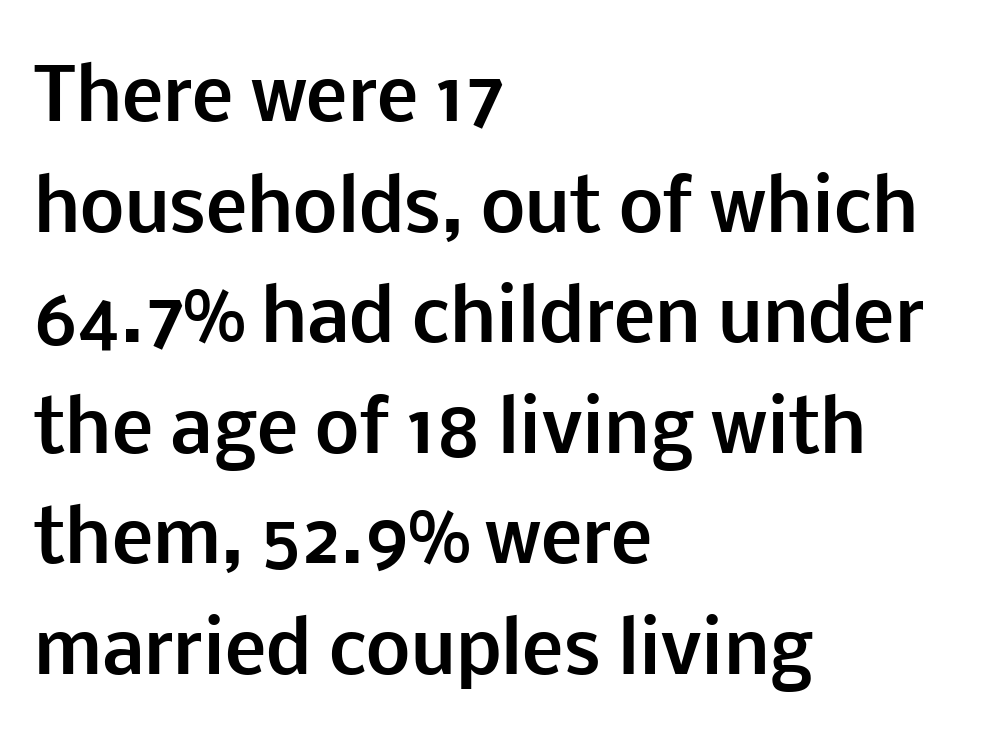
Q: Is the text bold? A: Yes.
Q: Is the text italic (slanted)? A: No, it is upright.
Q: Is the typeface a serif or a sans-serif typeface? A: Sans-serif.
Q: Is the text underlined? A: No.
Q: How is the paragraph aligned? A: Left-aligned.
Q: Is the spacing between letters normal or unusually wide? A: Normal.
Q: Is the spacing between lines tight, normal or loose? A: Normal.
Q: Width (condensed, normal, or wide)? A: Normal.
Q: Stroke contrast? A: Low.
Q: x-height? A: Medium.
Q: Monospaced? A: No.
